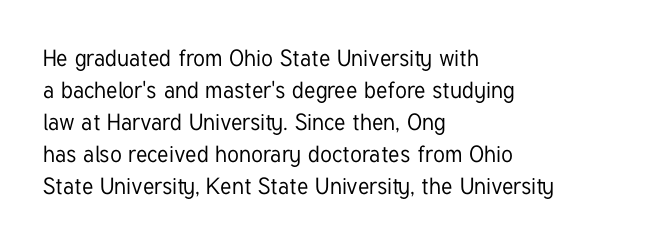
Q: Is the text italic (slanted)? A: No, it is upright.
Q: Is the text underlined? A: No.
Q: How is the paragraph aligned? A: Left-aligned.
Q: Is the spacing between letters normal or unusually wide? A: Normal.
Q: Is the spacing between lines tight, normal or loose? A: Normal.
